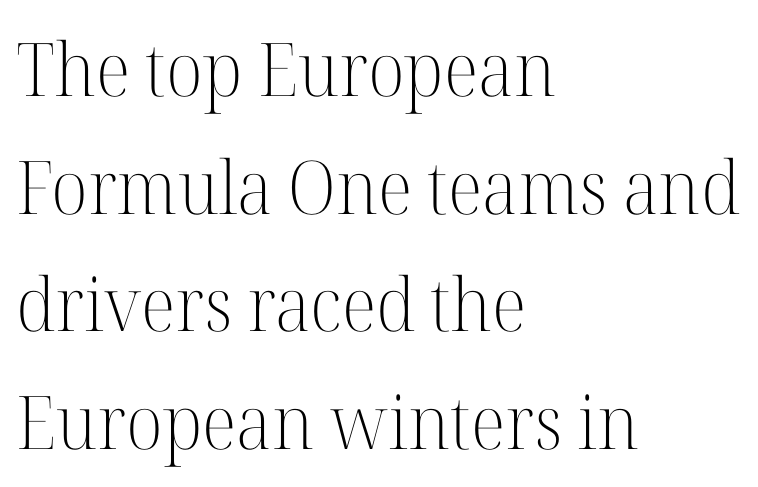
{"serif": "yes", "italic": "no", "bold": "no", "weight": "light", "width": "normal", "stroke_contrast": "high", "x_height": "medium", "monospaced": "no", "underline": "no", "align": "left", "line_spacing": "normal", "line_spacing_ratio": 1.59, "letter_spacing": "normal", "letter_spacing_em": 0.0, "glyph_px": 74}
